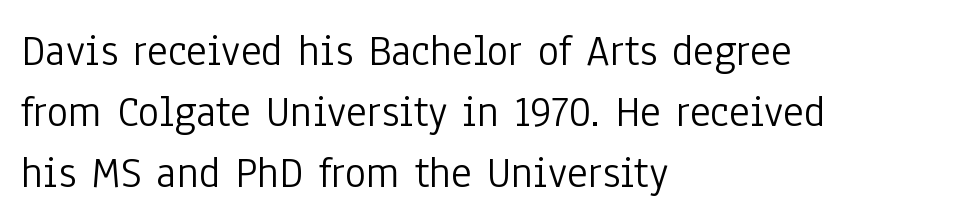
The image shows 45 px light, condensed sans-serif type, upright; set left-aligned, normal line spacing (1.36x), normal letter spacing, not underlined; low stroke contrast and a medium x-height.
